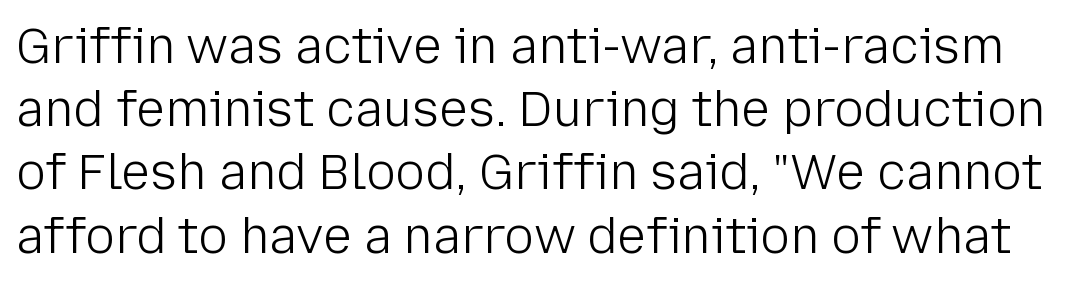
{"serif": "no", "italic": "no", "bold": "no", "weight": "light", "width": "normal", "stroke_contrast": "low", "x_height": "medium", "monospaced": "no", "underline": "no", "line_spacing": "normal", "line_spacing_ratio": 1.29, "letter_spacing": "normal", "letter_spacing_em": 0.0, "glyph_px": 49}
